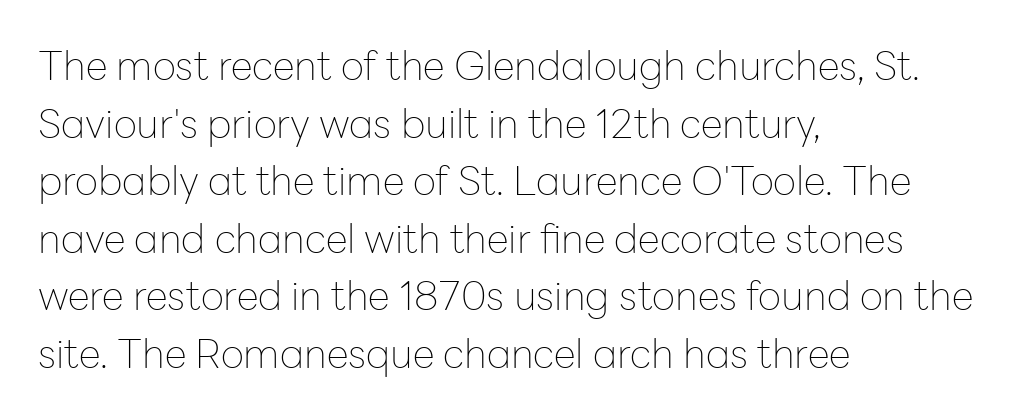
Varying glyph widths throughout — classic text-font behaviour. Default kerning and tracking; the words read as compact shapes. Upright lettering throughout. Unmarked baselines from the first word to the last. The face looks like a standard text weight, possibly lighter. Type style note: lacks serifs.
